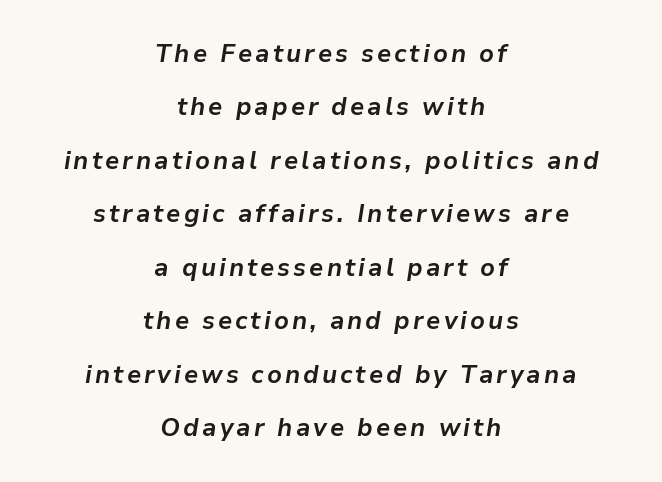
{"italic": "yes", "lean": "right", "slant_degrees": 9, "bold": "yes", "underline": "no", "align": "center", "line_spacing": "loose", "line_spacing_ratio": 2.14, "glyph_px": 25}
